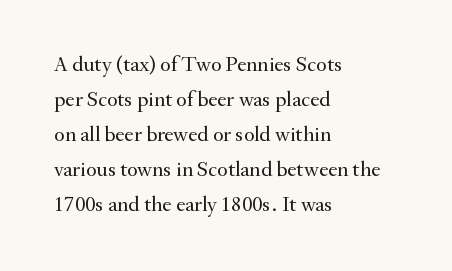
{"italic": "no", "bold": "no", "underline": "no", "align": "left", "line_spacing": "normal", "line_spacing_ratio": 1.59, "letter_spacing": "normal", "letter_spacing_em": 0.0, "glyph_px": 22}
